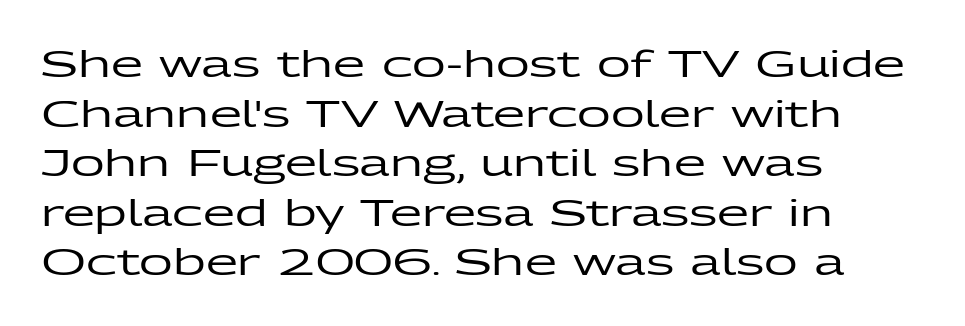
The image shows 37 px wide sans-serif type, upright; set left-aligned, normal line spacing (1.34x), normal letter spacing, not underlined; low stroke contrast and a medium x-height.
